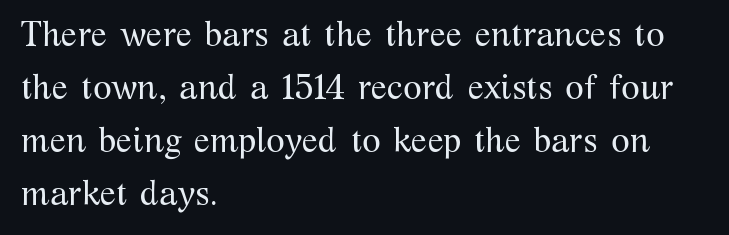
Q: Is the text bold? A: No.
Q: Is the text italic (slanted)? A: No, it is upright.
Q: Is the typeface a serif or a sans-serif typeface? A: Serif.
Q: Is the text underlined? A: No.
Q: How is the paragraph aligned? A: Left-aligned.
Q: Is the spacing between letters normal or unusually wide? A: Normal.
Q: Is the spacing between lines tight, normal or loose? A: Normal.
Q: Width (condensed, normal, or wide)? A: Normal.
Q: Stroke contrast? A: Medium.
Q: x-height? A: Medium.
Q: Monospaced? A: No.
